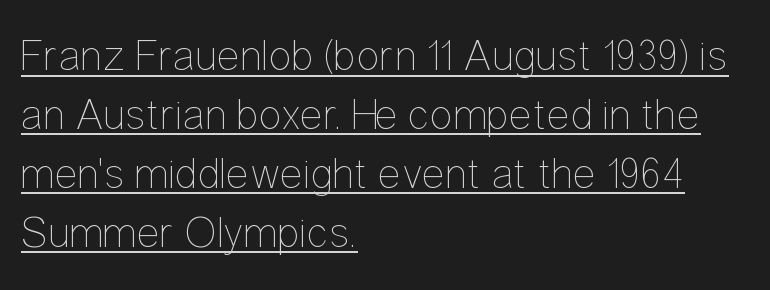
Like a heading marked for emphasis, these lines bear an underscore. Every row of glyphs begins at an identical x-position on the left. Vertical spacing — default. Is this a fixed-width face? No — the glyphs have proportional, varying widths.
